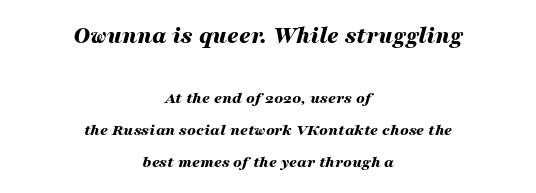
The image shows 25 px bold type, italic (leaning right); set centered, line spacing 1.88x, normal letter spacing, not underlined; the first (top) block is 1.47x larger.
